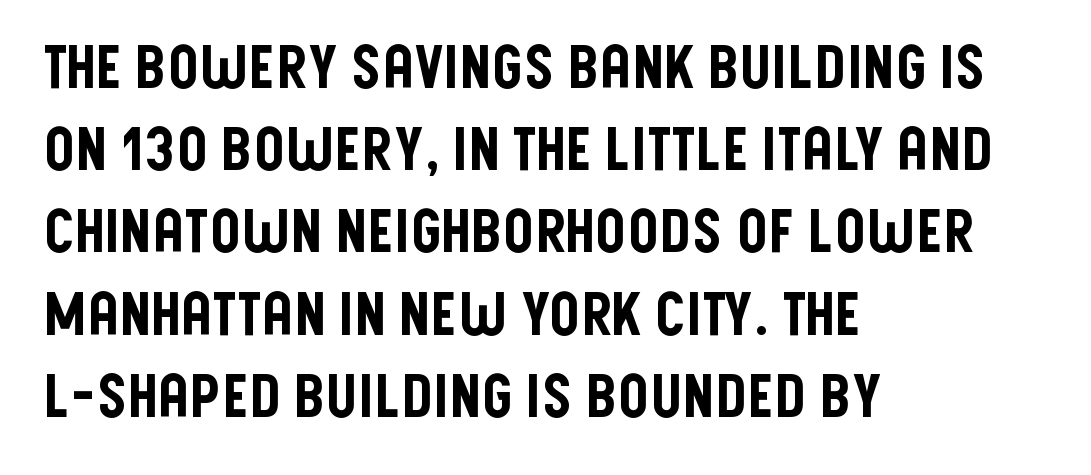
Q: Is the text italic (slanted)? A: No, it is upright.
Q: Is the typeface a serif or a sans-serif typeface? A: Sans-serif.
Q: Is the text underlined? A: No.
Q: How is the paragraph aligned? A: Left-aligned.
Q: Is the spacing between letters normal or unusually wide? A: Normal.
Q: Is the spacing between lines tight, normal or loose? A: Normal.
Q: Width (condensed, normal, or wide)? A: Condensed.
Q: Stroke contrast? A: Low.
Q: x-height? A: Large.
Q: Monospaced? A: No.
